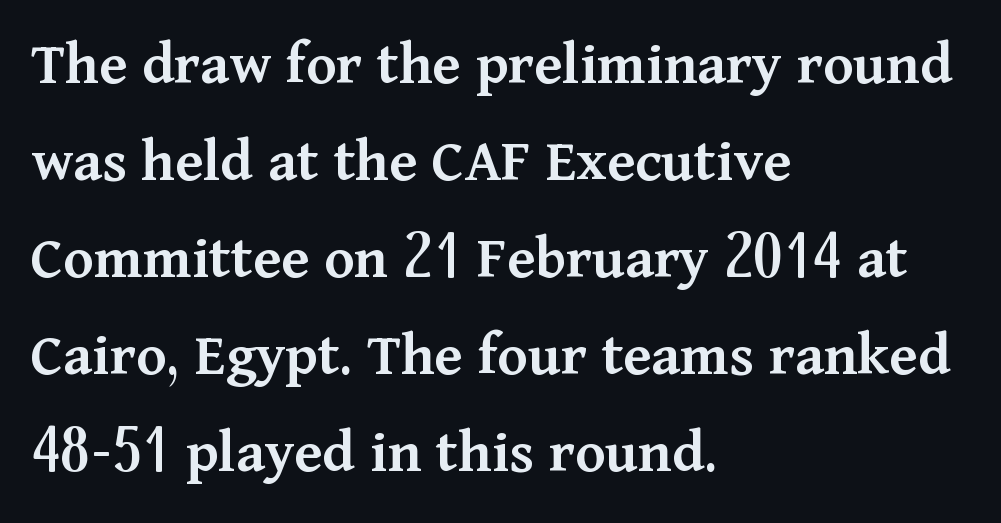
The image shows 63 px semibold serif type, upright; set left-aligned, normal line spacing (1.54x), normal letter spacing, not underlined; medium stroke contrast and a medium x-height.
